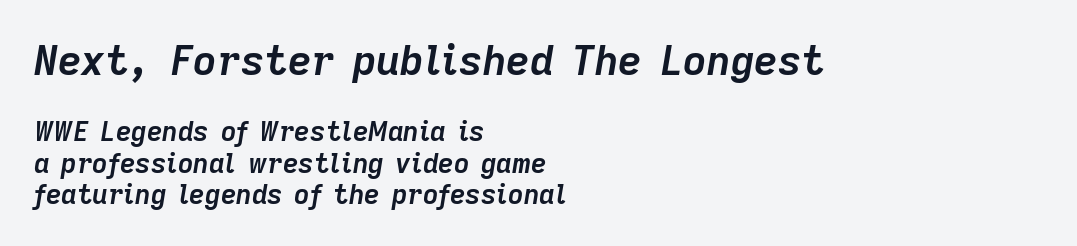
{"italic": "yes", "lean": "right", "slant_degrees": 9, "bold": "yes", "weight": "semibold", "width": "normal", "stroke_contrast": "low", "x_height": "medium", "monospaced": "no", "underline": "no", "align": "left", "line_spacing_ratio": 1.16, "letter_spacing": "normal", "letter_spacing_em": 0.0, "larger_block": "first", "size_ratio": 1.52, "glyph_px": 41}
